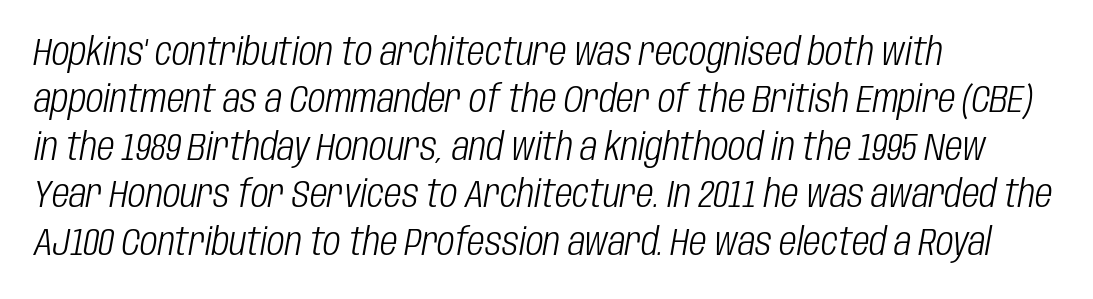
The image shows 38 px light, condensed type, italic (leaning right); set left-aligned, normal line spacing (1.25x), normal letter spacing, not underlined; low stroke contrast and a large x-height.
